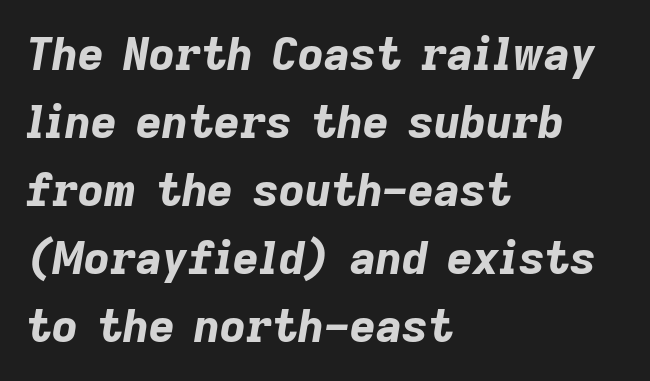
The image shows 45 px bold type, italic (leaning right); set left-aligned, normal line spacing (1.51x), normal letter spacing, not underlined; low stroke contrast and a medium x-height.
